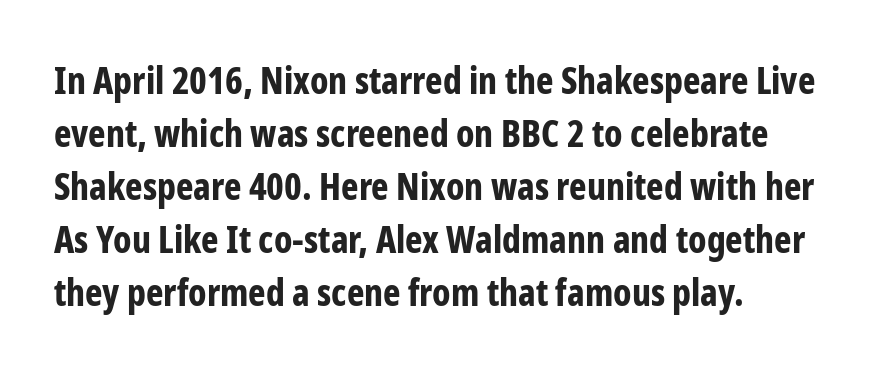
{"serif": "no", "italic": "no", "bold": "yes", "weight": "bold", "width": "condensed", "stroke_contrast": "low", "x_height": "medium", "monospaced": "no", "underline": "no", "align": "left", "line_spacing": "normal", "line_spacing_ratio": 1.43, "letter_spacing": "normal", "letter_spacing_em": 0.0, "glyph_px": 37}
